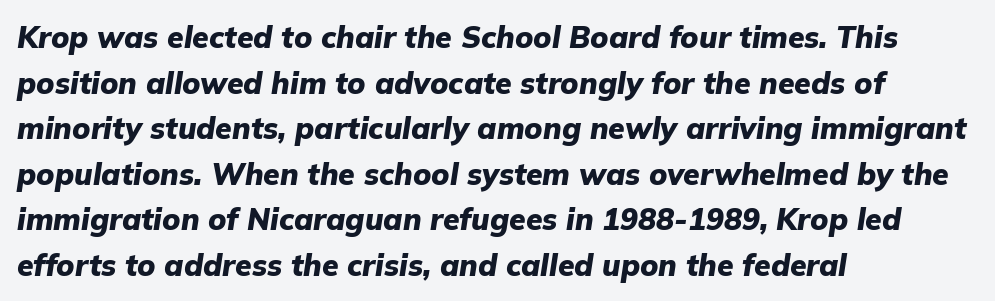
The image shows 30 px heavy type, italic (leaning right); set left-aligned, normal line spacing (1.52x), normal letter spacing, not underlined; low stroke contrast and a medium x-height.
